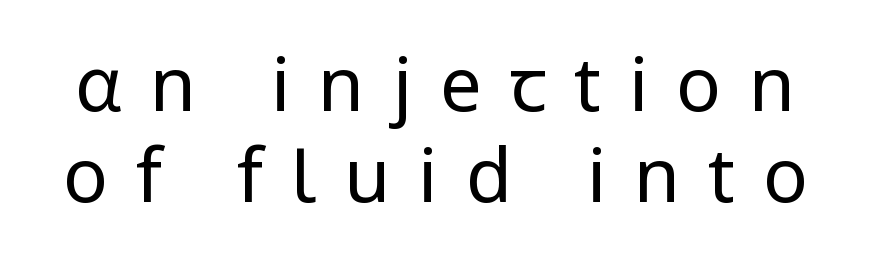
Characters remain perfectly vertical along every line. Lines of text with bare space underneath. Think of a printed novel: that variable character pitch is what you see here. Letterform terminals end flat and unadorned throughout the passage.
